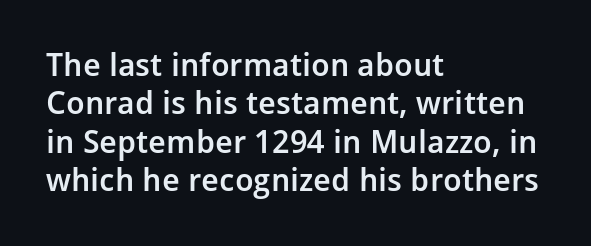
{"serif": "no", "italic": "no", "bold": "semi", "weight": "semibold", "width": "normal", "stroke_contrast": "low", "x_height": "medium", "monospaced": "no", "underline": "no", "align": "left", "line_spacing_ratio": 1.2, "letter_spacing": "normal", "letter_spacing_em": 0.0, "glyph_px": 32}
